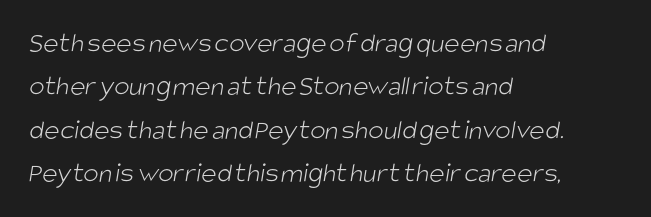
Q: Is the text bold? A: No.
Q: Is the typeface a serif or a sans-serif typeface? A: Sans-serif.
Q: Is the text underlined? A: No.
Q: How is the paragraph aligned? A: Left-aligned.
Q: Is the spacing between letters normal or unusually wide? A: Normal.
Q: Is the spacing between lines tight, normal or loose? A: Normal.
Q: Width (condensed, normal, or wide)? A: Condensed.
Q: Stroke contrast? A: Low.
Q: x-height? A: Large.
Q: Monospaced? A: No.
